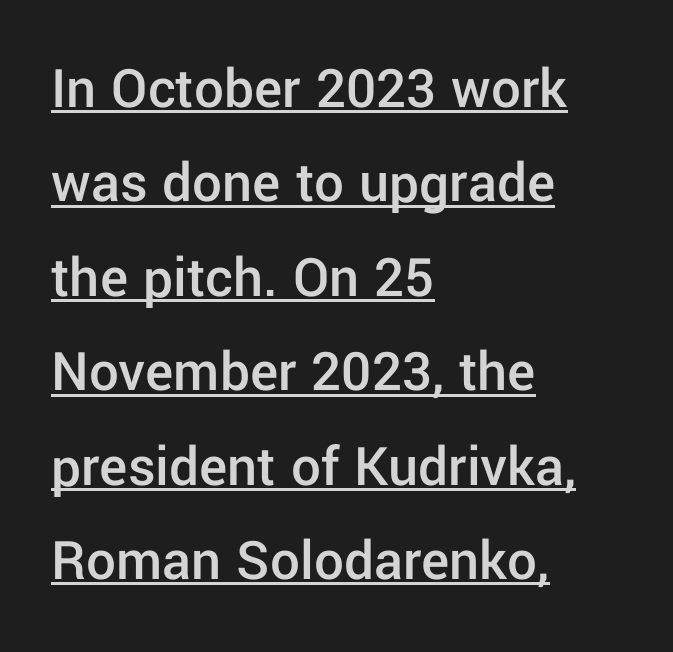
Do the characters align in a grid? No, the font is proportional. Slightly chunky letters — semibold, I'd say, not full bold. The glyphs are accompanied by a horizontal stroke just below them. Unlike a traditional serif, this face leaves its strokes unadorned.
